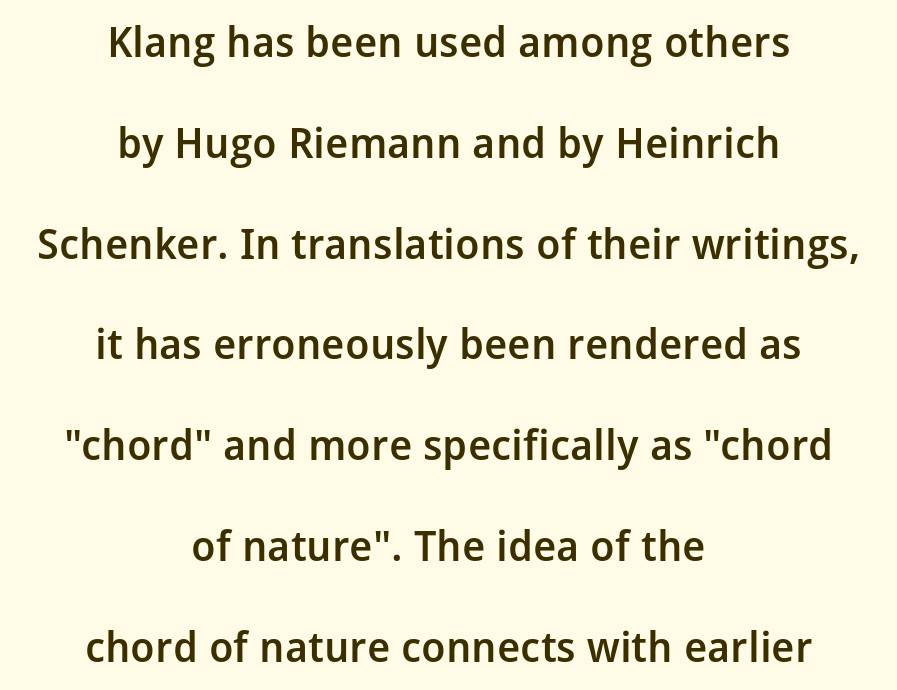
{"serif": "no", "italic": "no", "bold": "semi", "weight": "semibold", "width": "normal", "stroke_contrast": "low", "x_height": "medium", "monospaced": "no", "underline": "no", "align": "center", "line_spacing": "loose", "line_spacing_ratio": 2.4, "letter_spacing": "normal", "letter_spacing_em": 0.0, "glyph_px": 42}
